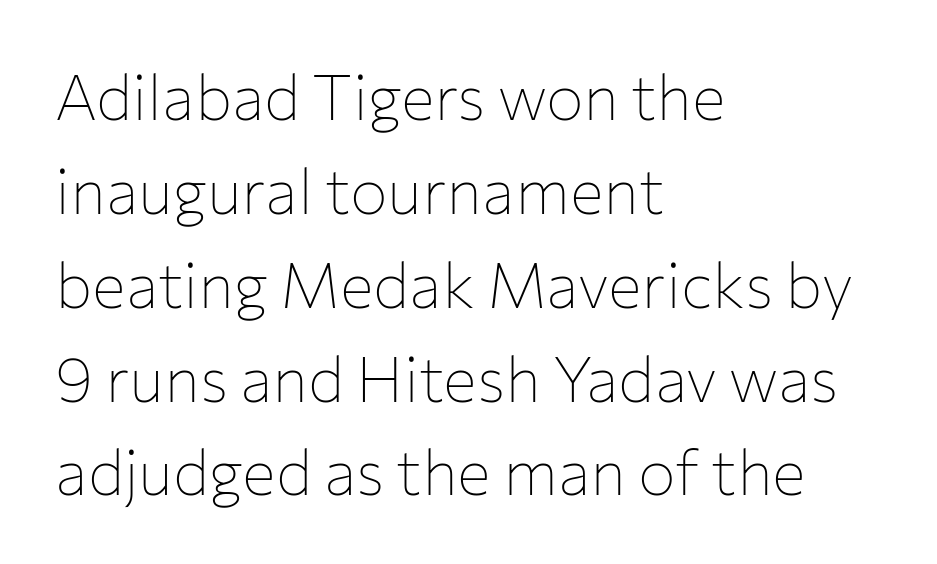
{"serif": "no", "italic": "no", "bold": "no", "weight": "thin", "width": "normal", "stroke_contrast": "low", "x_height": "medium", "monospaced": "no", "underline": "no", "align": "left", "line_spacing": "normal", "line_spacing_ratio": 1.49, "letter_spacing": "normal", "letter_spacing_em": 0.0, "glyph_px": 63}
